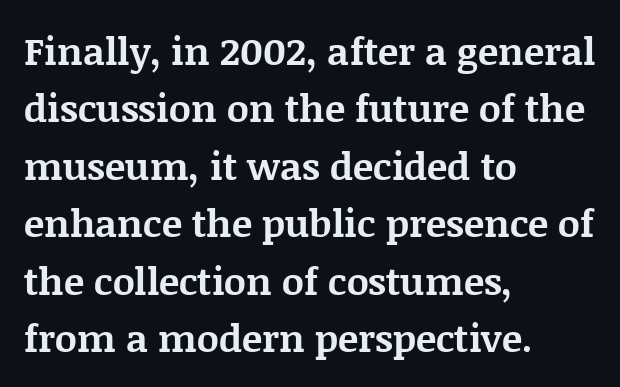
The glyphs have the mass of a bold cut. Think of a printed novel: that variable character pitch is what you see here. In terms of letterform style, serifs are clearly present. Successive baselines arrive at the customary interval. In terms of letterspacing, this is plain default setting. Does the copy run flush right? No — it runs flush left.
